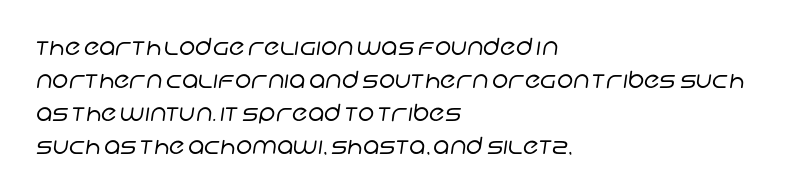
Q: Is the text bold? A: No.
Q: Is the text underlined? A: No.
Q: How is the paragraph aligned? A: Left-aligned.
Q: Is the spacing between letters normal or unusually wide? A: Normal.
Q: Is the spacing between lines tight, normal or loose? A: Normal.
